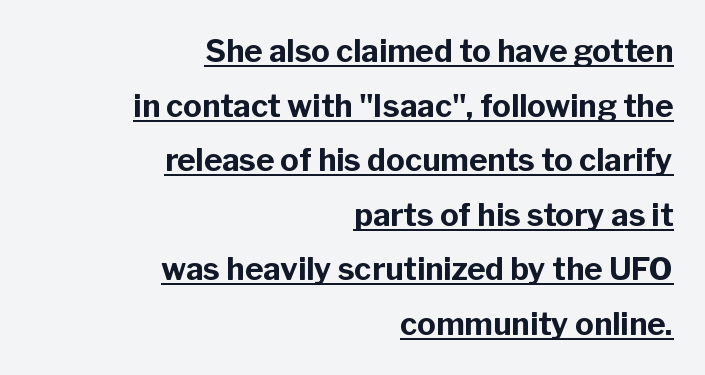
The image shows 31 px bold sans-serif type, upright; set right-aligned, line spacing 1.76x, normal letter spacing, underlined; low stroke contrast and a medium x-height.
